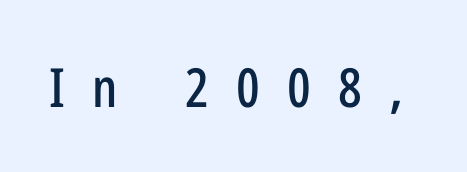
The image shows 54 px condensed sans-serif type, upright; set unusually wide letter spacing (+0.5 em), not underlined; low stroke contrast and a medium x-height.
